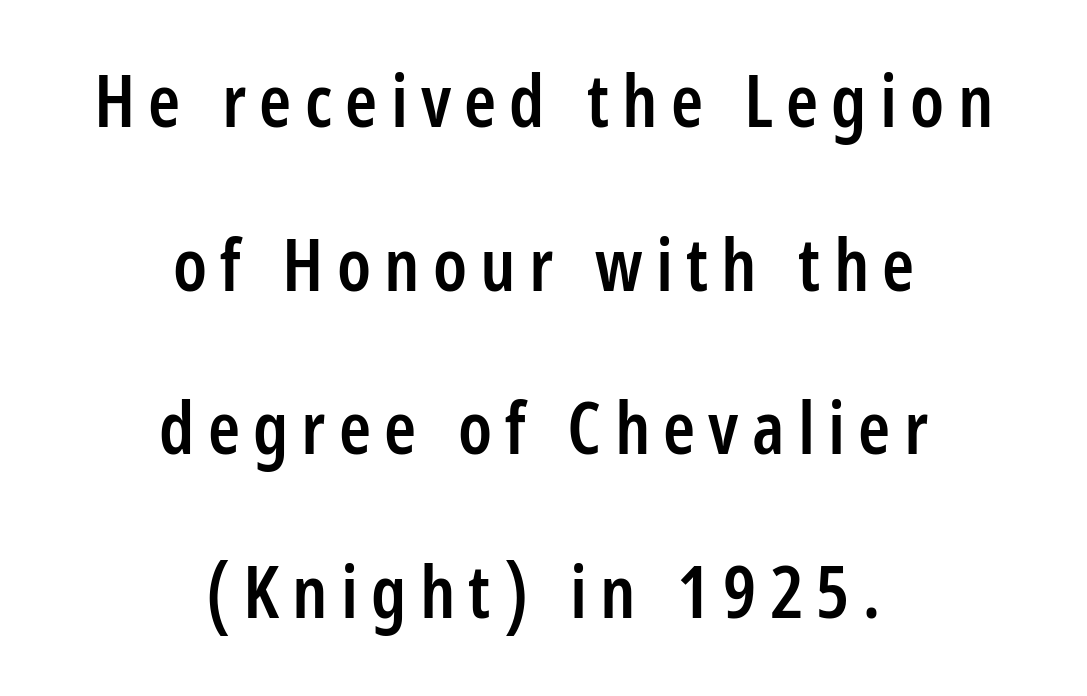
The image shows 73 px semibold, condensed sans-serif type, upright; set centered, loose line spacing (2.24x), not underlined; low stroke contrast and a medium x-height.
